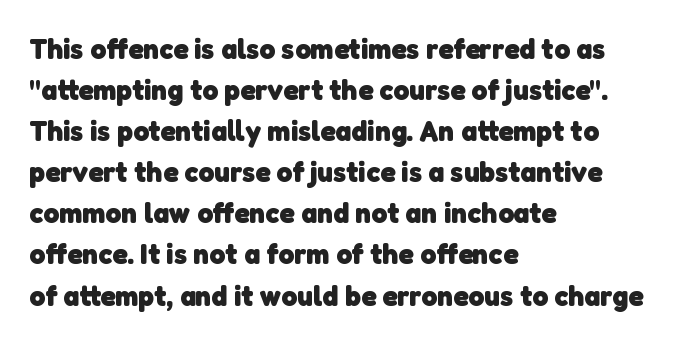
The image shows 30 px heavy sans-serif type; set left-aligned, normal line spacing (1.37x), normal letter spacing, not underlined; low stroke contrast and a medium x-height.
